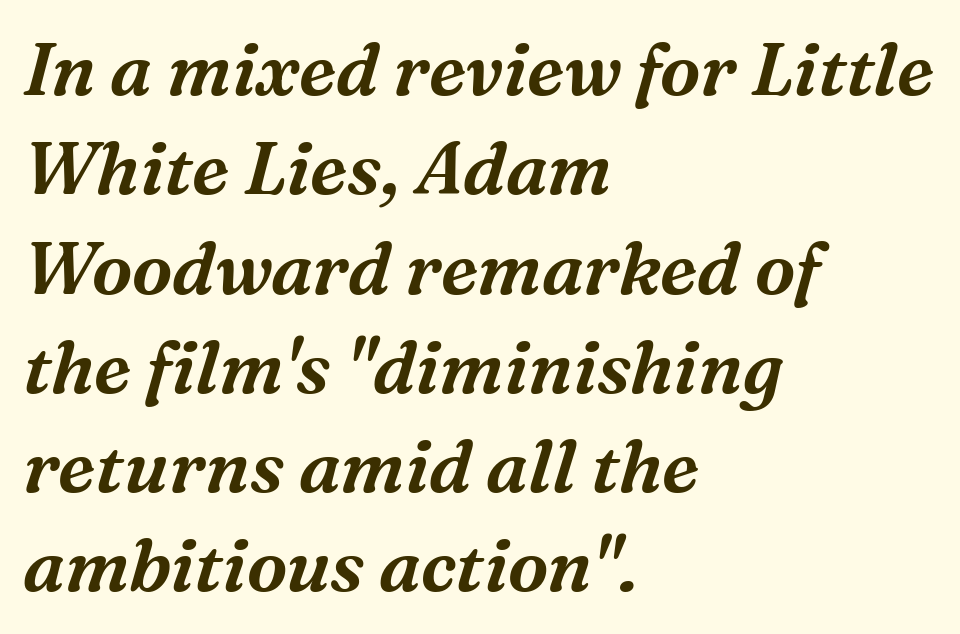
Q: Is the text italic (slanted)? A: Yes, it leans right by about 16 degrees.
Q: Is the typeface a serif or a sans-serif typeface? A: Serif.
Q: Is the text underlined? A: No.
Q: How is the paragraph aligned? A: Left-aligned.
Q: Is the spacing between letters normal or unusually wide? A: Normal.
Q: Is the spacing between lines tight, normal or loose? A: Normal.
Q: Width (condensed, normal, or wide)? A: Normal.
Q: Stroke contrast? A: Medium.
Q: x-height? A: Medium.
Q: Monospaced? A: No.
